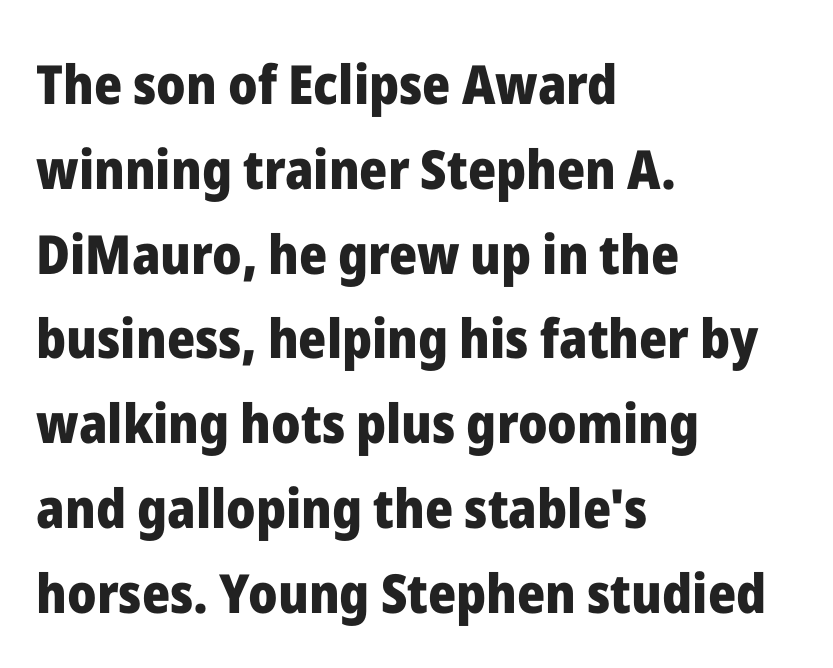
Typesetter's note: full bold, strokes at maximum text heaviness. Compared with typical body copy, the letter spacing here is the same. Is this a fixed-width face? No — the glyphs have proportional, varying widths. Nobody drew a line under any word here.
